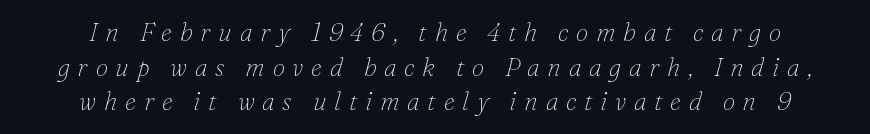
{"italic": "yes", "lean": "right", "slant_degrees": 16, "bold": "no", "underline": "no", "align": "center", "line_spacing": "normal", "line_spacing_ratio": 1.39, "letter_spacing": "wide", "letter_spacing_em": 0.31, "glyph_px": 25}
